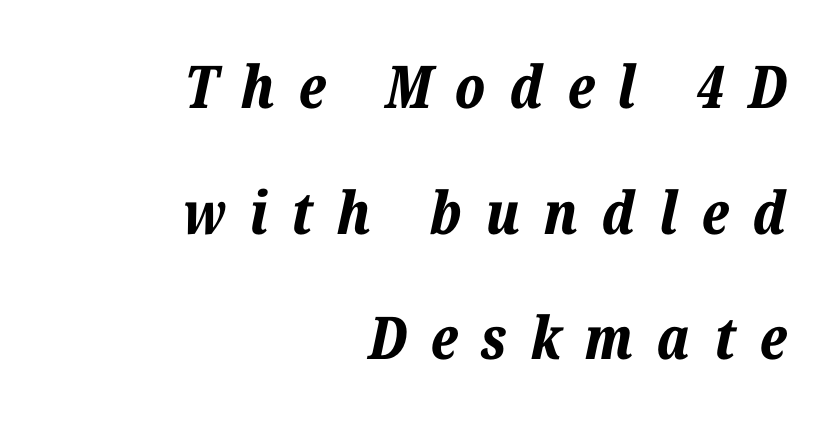
Q: Is the text bold? A: Yes.
Q: Is the text italic (slanted)? A: Yes, it leans right by about 12 degrees.
Q: Is the text underlined? A: No.
Q: How is the paragraph aligned? A: Right-aligned.
Q: Is the spacing between letters normal or unusually wide? A: Unusually wide.
Q: Is the spacing between lines tight, normal or loose? A: Loose.
Q: Width (condensed, normal, or wide)? A: Normal.
Q: Stroke contrast? A: Low.
Q: x-height? A: Medium.
Q: Monospaced? A: No.
